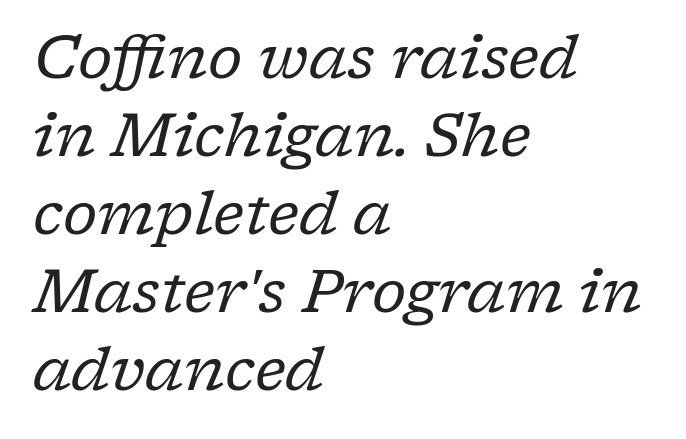
{"serif": "yes", "italic": "yes", "lean": "right", "slant_degrees": 17, "bold": "no", "weight": "regular", "width": "normal", "stroke_contrast": "low", "x_height": "medium", "monospaced": "no", "underline": "no", "align": "left", "line_spacing": "normal", "line_spacing_ratio": 1.3, "letter_spacing": "normal", "letter_spacing_em": 0.0, "glyph_px": 60}
